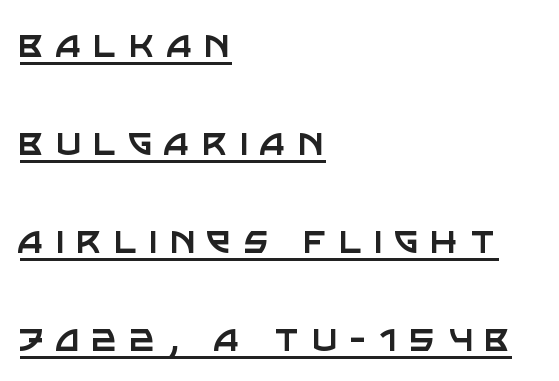
{"serif": "no", "italic": "no", "bold": "no", "weight": "regular", "width": "normal", "stroke_contrast": "low", "x_height": "large", "monospaced": "no", "underline": "yes", "align": "left", "line_spacing": "loose", "line_spacing_ratio": 2.23, "letter_spacing": "wide", "letter_spacing_em": 0.27, "glyph_px": 44}
